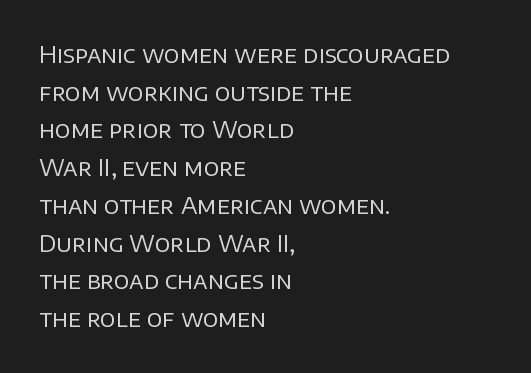
Q: Is the text bold? A: No.
Q: Is the text italic (slanted)? A: No, it is upright.
Q: Is the text underlined? A: No.
Q: How is the paragraph aligned? A: Left-aligned.
Q: Is the spacing between letters normal or unusually wide? A: Normal.
Q: Is the spacing between lines tight, normal or loose? A: Normal.
